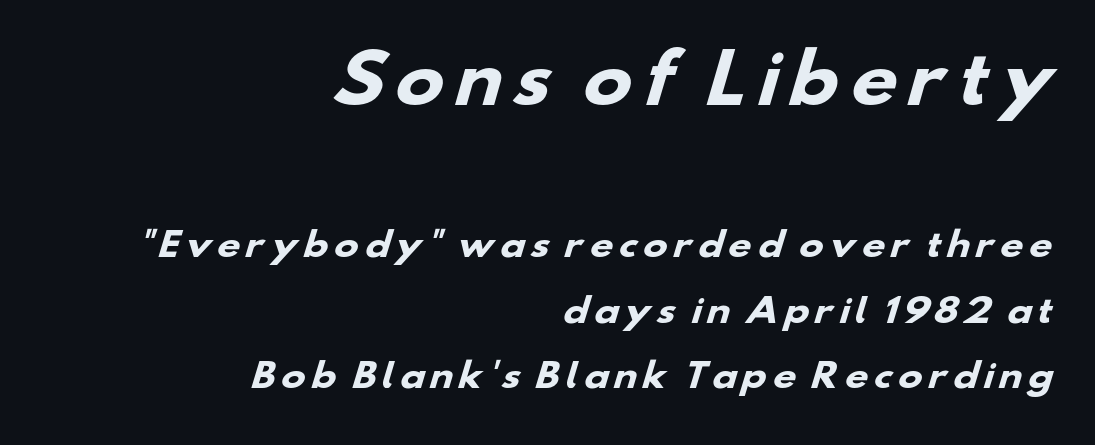
Q: Is the text bold? A: Yes.
Q: Is the typeface a serif or a sans-serif typeface? A: Sans-serif.
Q: Is the text underlined? A: No.
Q: How is the paragraph aligned? A: Right-aligned.
Q: Is the spacing between lines tight, normal or loose? A: Loose.
Q: Which block of text is set in a larger size, the first (top) or the second (bottom)? A: The first (top) one.
Q: Width (condensed, normal, or wide)? A: Wide.
Q: Stroke contrast? A: Low.
Q: x-height? A: Small.
Q: Monospaced? A: No.
